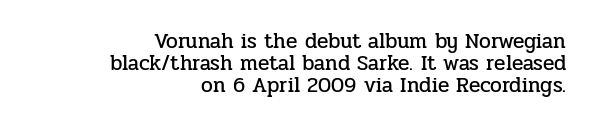
A student would call this right alignment; a typographer would say flush right, rag left. Glance below the letters and you will spot only blank space. No extra tracking has been applied to these lines. This is the regular roman posture of the typeface.
